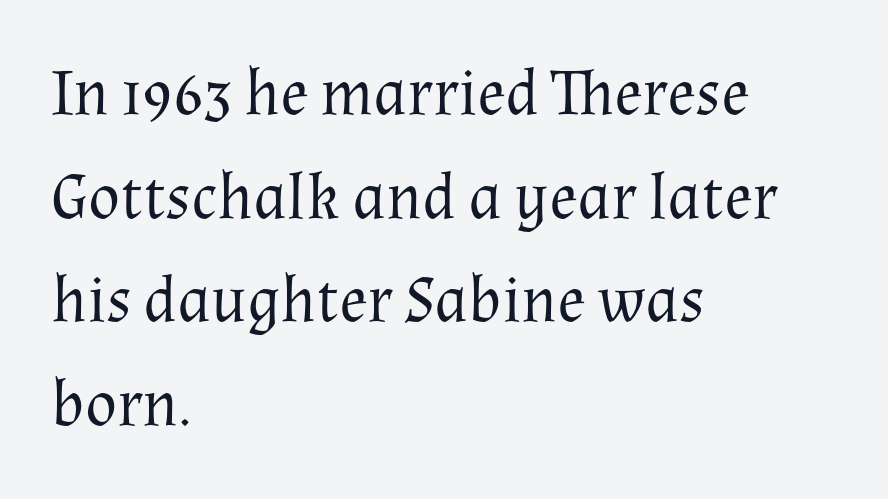
{"serif": "yes", "italic": "no", "bold": "no", "weight": "regular", "width": "normal", "stroke_contrast": "medium", "x_height": "medium", "monospaced": "no", "underline": "no", "align": "left", "line_spacing": "normal", "line_spacing_ratio": 1.57, "letter_spacing": "normal", "letter_spacing_em": 0.0, "glyph_px": 66}
